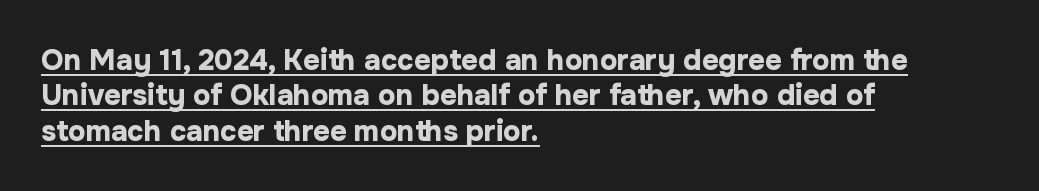
The passage shown is typed in a proportional face where columns would drift. Weight check: bold — yes, fully. Characters remain perfectly vertical along every line. Are there feet on the stems? There aren't — it's a sans. The lines in this sample share a left origin and differ only in where they stop.
